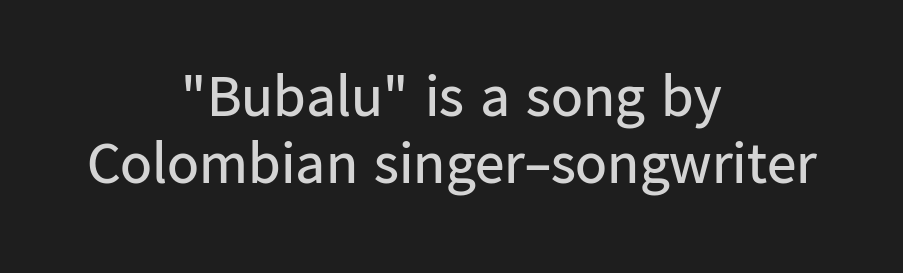
Q: Is the text bold? A: No.
Q: Is the text italic (slanted)? A: No, it is upright.
Q: Is the typeface a serif or a sans-serif typeface? A: Sans-serif.
Q: Is the text underlined? A: No.
Q: How is the paragraph aligned? A: Centered.
Q: Is the spacing between letters normal or unusually wide? A: Normal.
Q: Is the spacing between lines tight, normal or loose? A: Tight.
Q: Width (condensed, normal, or wide)? A: Normal.
Q: Stroke contrast? A: Low.
Q: x-height? A: Medium.
Q: Monospaced? A: No.
